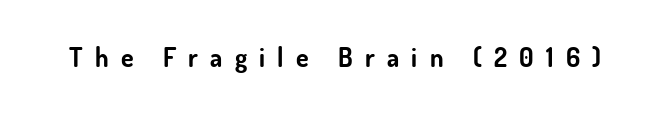
The image shows 26 px bold type, upright; set unusually wide letter spacing (+0.47 em), not underlined.
